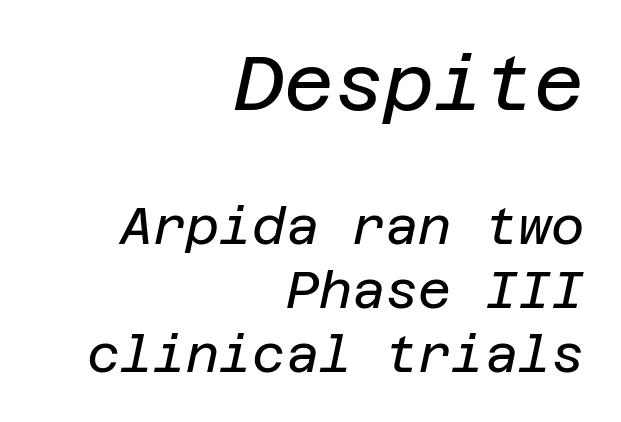
{"italic": "yes", "lean": "right", "slant_degrees": 12, "bold": "no", "weight": "regular", "width": "normal", "stroke_contrast": "low", "x_height": "large", "underline": "no", "align": "right", "line_spacing": "normal", "line_spacing_ratio": 1.26, "letter_spacing": "normal", "letter_spacing_em": 0.0, "larger_block": "first", "size_ratio": 1.51, "glyph_px": 77}
